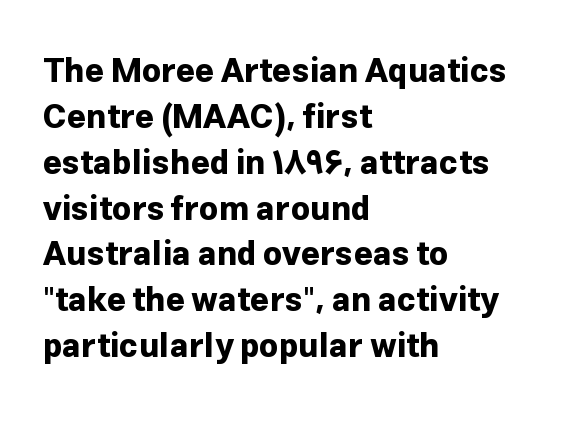
How heavy is the stroke? Heavy — this is a bold. Plain, unruled lines of type. Short note: letters normally spaced. Ascenders rise straight up at ninety degrees. Alignment: flush left. One glance says typical: line gaps are just what's usual.
